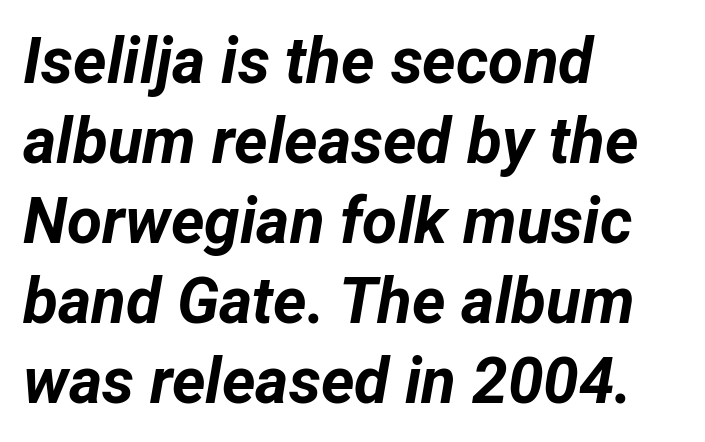
The image shows 64 px bold type, italic (leaning right); set left-aligned, normal line spacing (1.25x), normal letter spacing, not underlined; low stroke contrast and a medium x-height.
